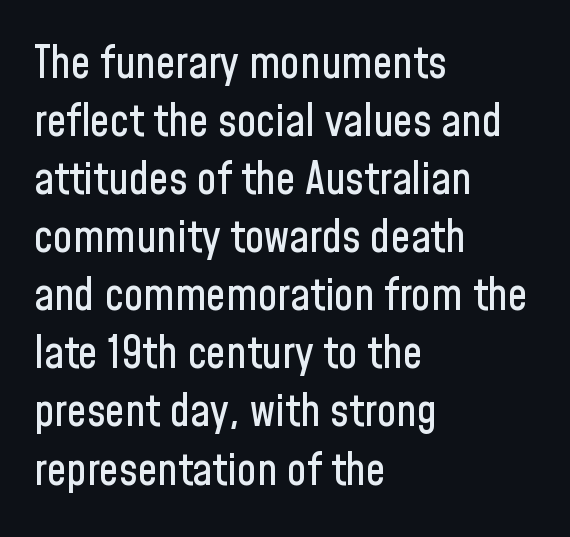
{"serif": "no", "italic": "no", "width": "condensed", "stroke_contrast": "low", "x_height": "medium", "monospaced": "no", "underline": "no", "align": "left", "line_spacing": "normal", "line_spacing_ratio": 1.32, "letter_spacing": "normal", "letter_spacing_em": 0.0, "glyph_px": 44}
